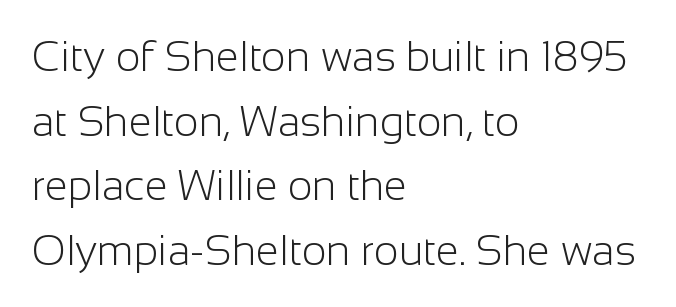
Q: Is the text bold? A: No.
Q: Is the text italic (slanted)? A: No, it is upright.
Q: Is the typeface a serif or a sans-serif typeface? A: Sans-serif.
Q: Is the text underlined? A: No.
Q: How is the paragraph aligned? A: Left-aligned.
Q: Is the spacing between letters normal or unusually wide? A: Normal.
Q: Is the spacing between lines tight, normal or loose? A: Normal.
Q: Width (condensed, normal, or wide)? A: Normal.
Q: Stroke contrast? A: Low.
Q: x-height? A: Medium.
Q: Monospaced? A: No.
